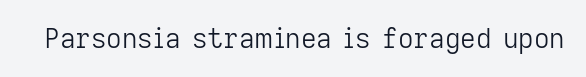
The image shows 27 px text type, upright; set normal letter spacing, not underlined.
